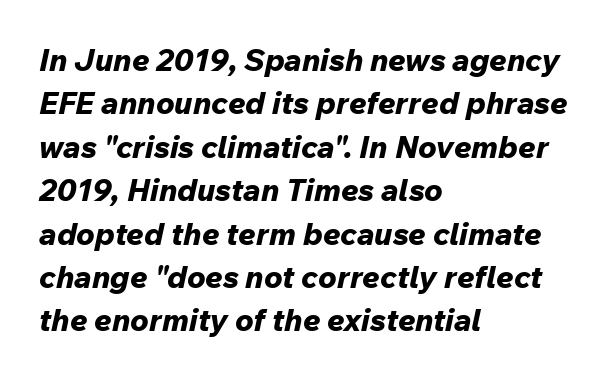
Heavy, bold letterforms. Glyph-to-glyph distance matches everyday printed text. Would a proofreader flag this as italicized? Yes. Note the varied advance widths — an 'i' is clearly narrower than an 'm'. The paragraph has a hard left edge and a soft right edge.
